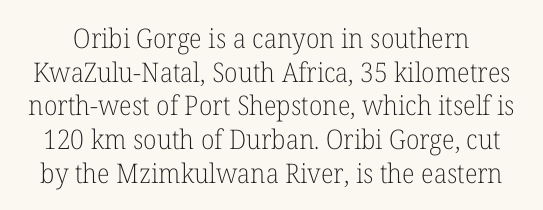
The image shows 27 px text type, upright; set normal line spacing (1.25x), normal letter spacing, not underlined.
